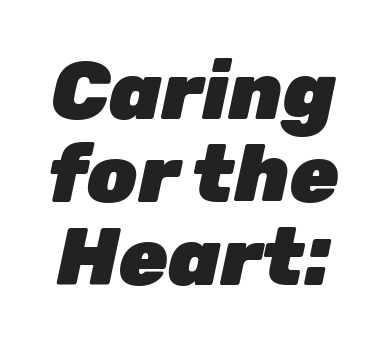
Clear beneath every line of the passage. The vertical gap from one line to the next is small. Looks like regular typesetting: each glyph gets only the width it needs. Every character sits at an angle, as italics do. Words appear dense and cohesive because spacing is normal. Emphasis by weight is at full strength: bold.
